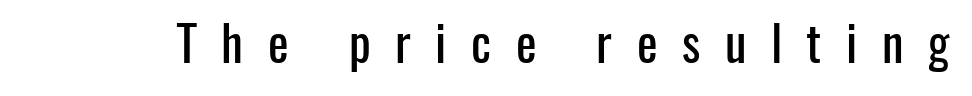
Just letters on the line, the space beneath them empty. The typeface chosen for these lines omits serifs. You could not count columns in this text — the font is proportionally spaced. Loose tracking; the words dissolve into strings of separated letters.
